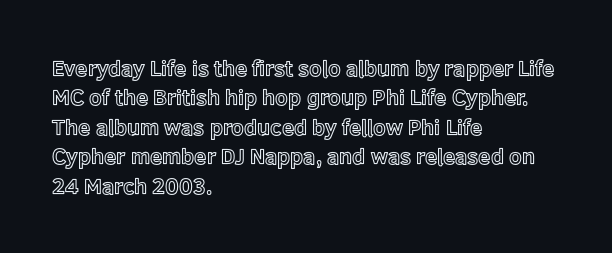
{"italic": "no", "underline": "no", "align": "left", "line_spacing": "normal", "line_spacing_ratio": 1.34, "letter_spacing": "normal", "letter_spacing_em": 0.0, "glyph_px": 22}
